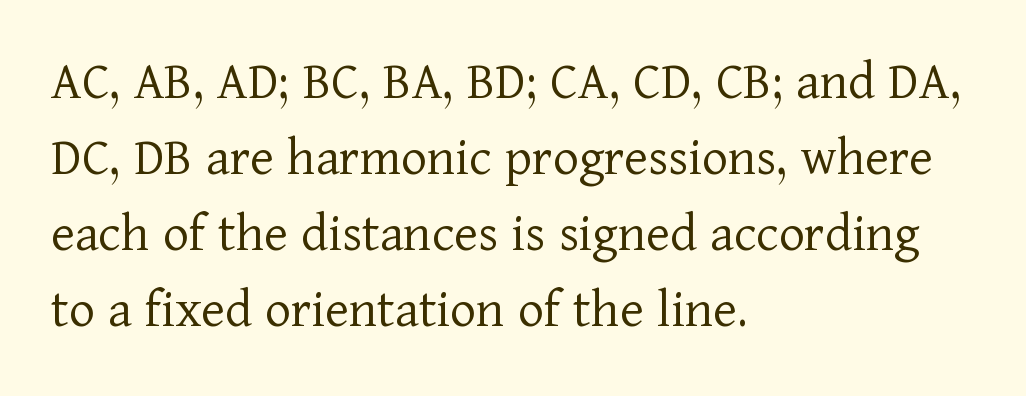
The image shows 56 px light serif type, upright; set left-aligned, normal line spacing (1.36x), normal letter spacing, not underlined; low stroke contrast and a medium x-height.
